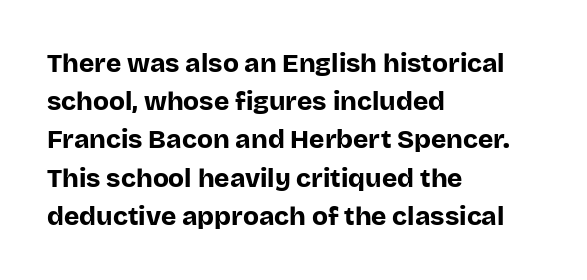
Q: Is the text bold? A: Yes.
Q: Is the text italic (slanted)? A: No, it is upright.
Q: Is the text underlined? A: No.
Q: How is the paragraph aligned? A: Left-aligned.
Q: Is the spacing between letters normal or unusually wide? A: Normal.
Q: Is the spacing between lines tight, normal or loose? A: Normal.
